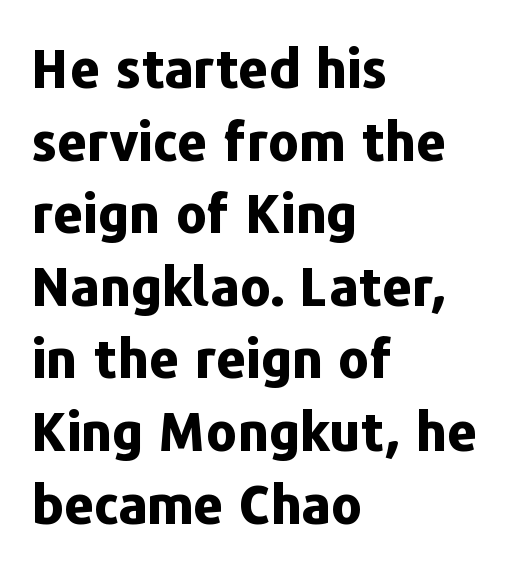
Descenders hang freely into open space. Letter spacing: default. These lines sit exactly where default settings would place them. The rag falls on the right side of this text block. Is this a sans? Yes — the strokes have no serifs. Looks like regular typesetting: each glyph gets only the width it needs.
